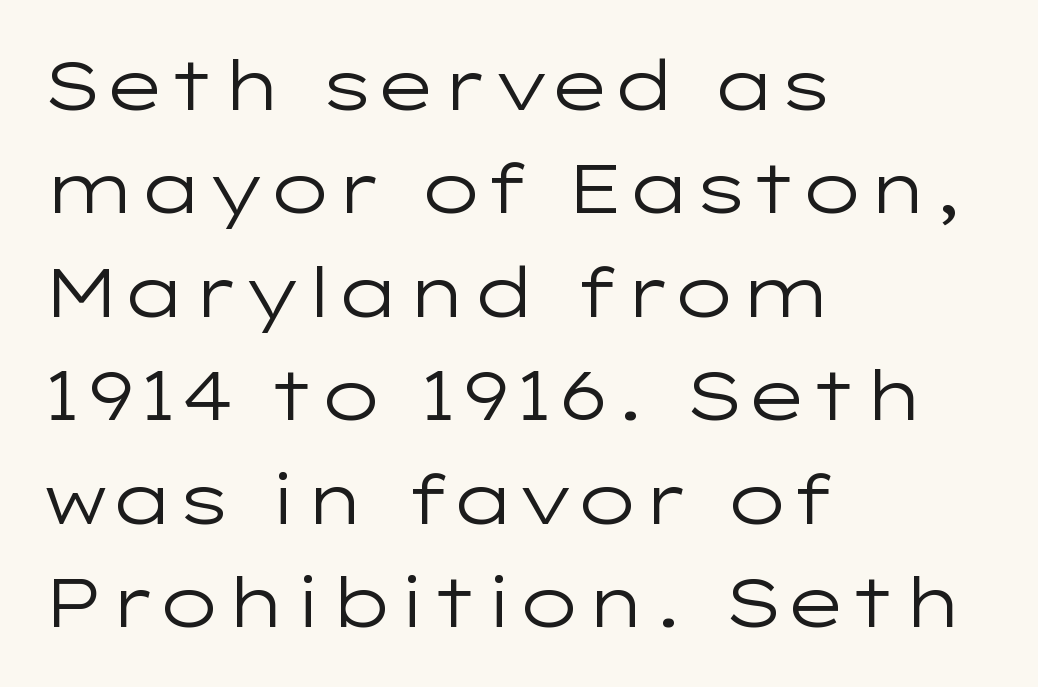
Reading down the column, the eye jumps a familiar distance to each next line. In CSS terms this would be text-align: left. The weight would be labelled regular, book, light, or lighter still. To sum up the face: it is a sans, with no serifs.
